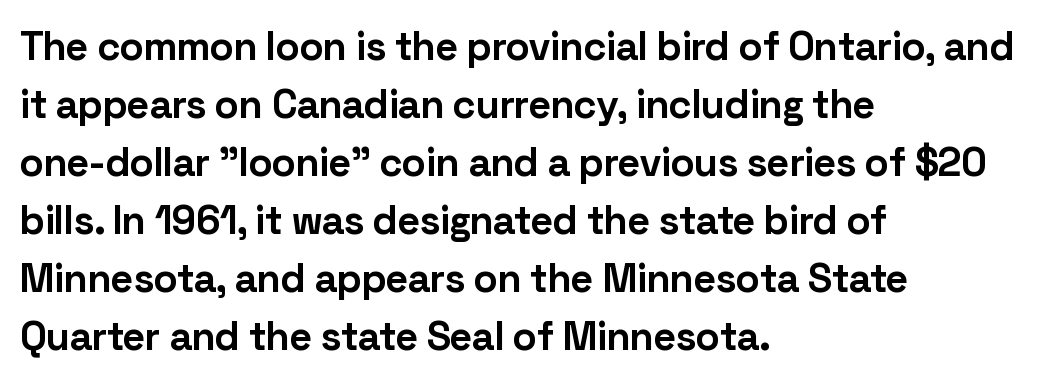
Strong, thick strokes mark this as bold type. A classic flush-left, rag-right setting is used for this passage. Anything drawn beneath the words? Only blank space. The rendering uses a moderate line-height, typical for paragraphs. Stroke terminals: plain, sans-serif.
